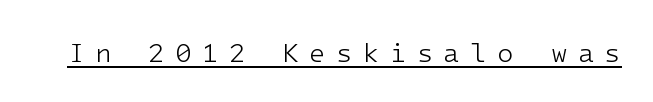
{"italic": "no", "bold": "no", "underline": "yes", "letter_spacing": "wide", "letter_spacing_em": 0.38, "glyph_px": 27}
